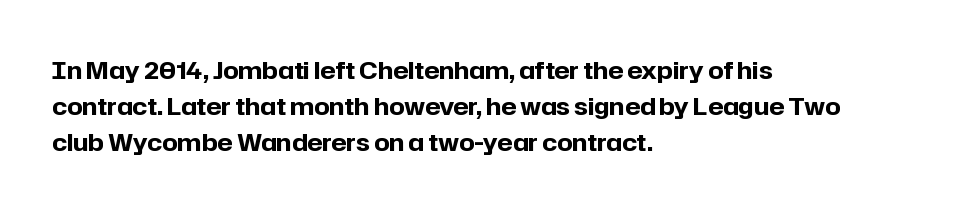
Q: Is the text bold? A: Yes.
Q: Is the text italic (slanted)? A: No, it is upright.
Q: Is the text underlined? A: No.
Q: How is the paragraph aligned? A: Left-aligned.
Q: Is the spacing between letters normal or unusually wide? A: Normal.
Q: Is the spacing between lines tight, normal or loose? A: Normal.
